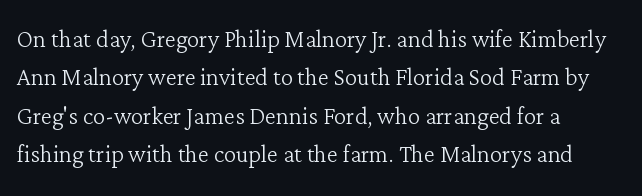
{"serif": "yes", "italic": "no", "bold": "no", "weight": "light", "width": "normal", "stroke_contrast": "low", "x_height": "medium", "monospaced": "no", "underline": "no", "align": "left", "line_spacing_ratio": 1.24, "letter_spacing": "normal", "letter_spacing_em": 0.0, "glyph_px": 31}
